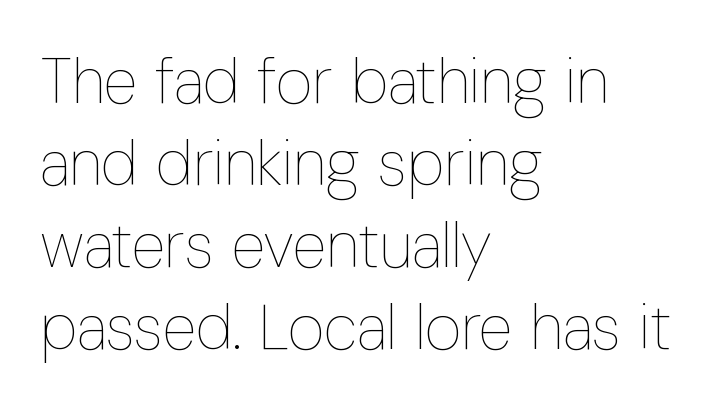
{"italic": "no", "bold": "no", "weight": "thin", "width": "condensed", "stroke_contrast": "low", "x_height": "medium", "monospaced": "no", "underline": "no", "align": "left", "line_spacing": "normal", "line_spacing_ratio": 1.3, "letter_spacing": "normal", "letter_spacing_em": 0.0, "glyph_px": 63}
